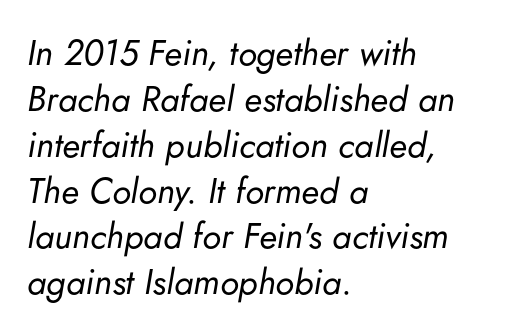
{"italic": "yes", "lean": "right", "slant_degrees": 5, "bold": "no", "weight": "regular", "width": "normal", "stroke_contrast": "low", "x_height": "small", "monospaced": "no", "underline": "no", "align": "left", "line_spacing": "normal", "line_spacing_ratio": 1.31, "letter_spacing": "normal", "letter_spacing_em": 0.0, "glyph_px": 35}
